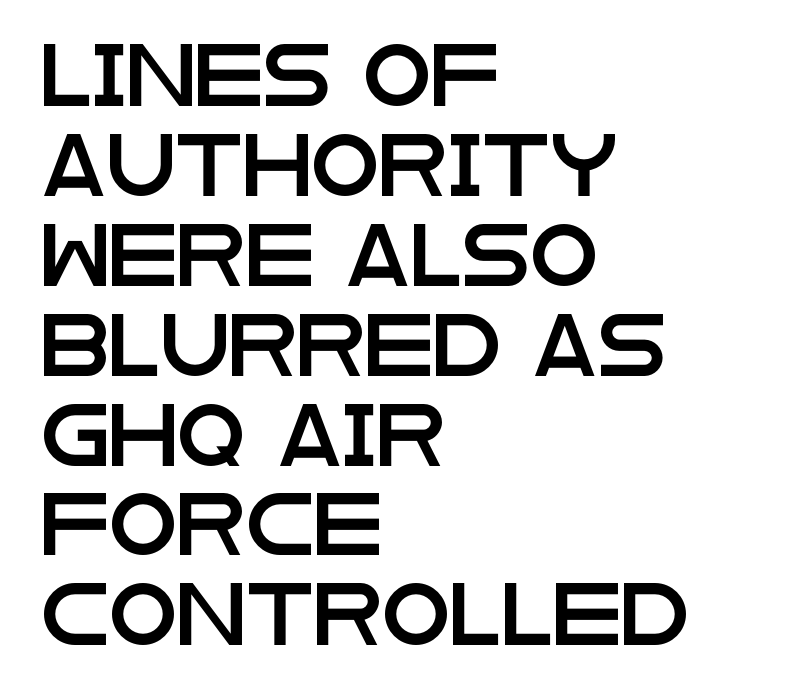
The image shows 62 px wide sans-serif type, upright; set left-aligned, normal line spacing (1.45x), normal letter spacing, not underlined; low stroke contrast and a large x-height.
